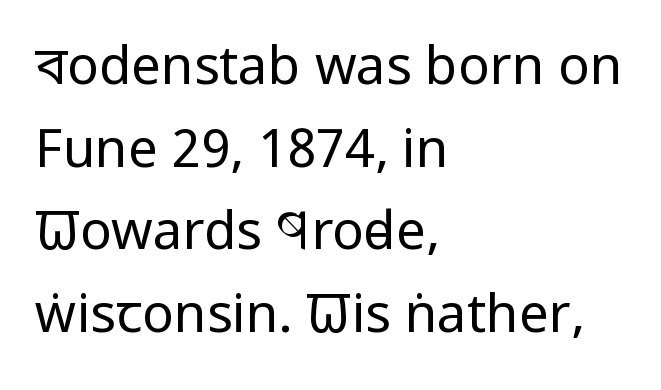
Q: Is the text bold? A: No.
Q: Is the text italic (slanted)? A: No, it is upright.
Q: Is the typeface a serif or a sans-serif typeface? A: Sans-serif.
Q: Is the text underlined? A: No.
Q: How is the paragraph aligned? A: Left-aligned.
Q: Is the spacing between letters normal or unusually wide? A: Normal.
Q: Is the spacing between lines tight, normal or loose? A: Normal.
Q: Width (condensed, normal, or wide)? A: Condensed.
Q: Stroke contrast? A: Low.
Q: x-height? A: Large.
Q: Monospaced? A: No.
